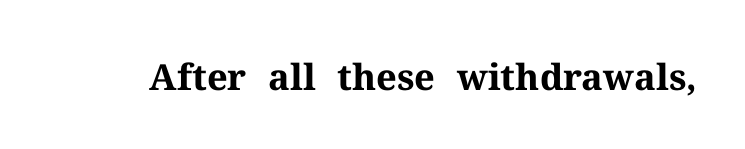
{"serif": "yes", "italic": "no", "bold": "yes", "weight": "bold", "width": "normal", "stroke_contrast": "medium", "x_height": "medium", "monospaced": "no", "underline": "no", "letter_spacing": "normal", "letter_spacing_em": 0.0, "glyph_px": 36}
